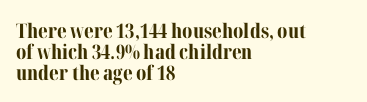
{"italic": "no", "bold": "yes", "underline": "no", "align": "left", "line_spacing": "tight", "line_spacing_ratio": 1.05, "letter_spacing": "normal", "letter_spacing_em": 0.0, "glyph_px": 20}
